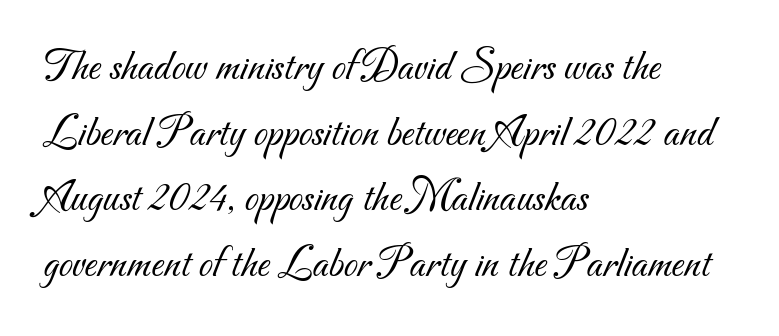
{"serif": "no", "bold": "no", "weight": "light", "width": "normal", "stroke_contrast": "medium", "x_height": "small", "monospaced": "no", "underline": "no", "align": "left", "line_spacing": "normal", "line_spacing_ratio": 1.46, "letter_spacing": "normal", "letter_spacing_em": 0.0, "glyph_px": 45}
